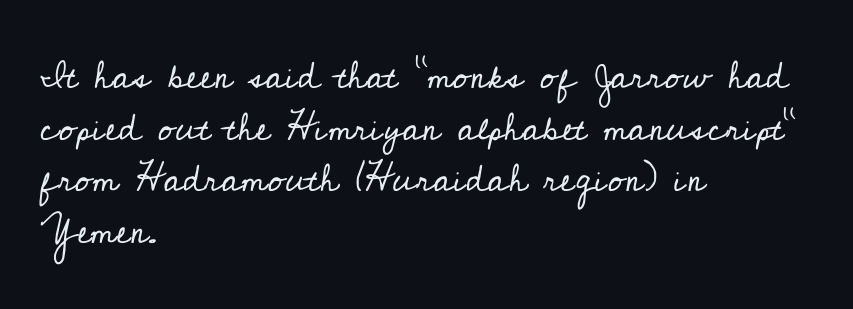
{"serif": "yes", "bold": "no", "weight": "regular", "width": "normal", "stroke_contrast": "low", "x_height": "small", "monospaced": "no", "underline": "no", "align": "left", "line_spacing": "normal", "line_spacing_ratio": 1.36, "letter_spacing": "normal", "letter_spacing_em": 0.0, "glyph_px": 38}
